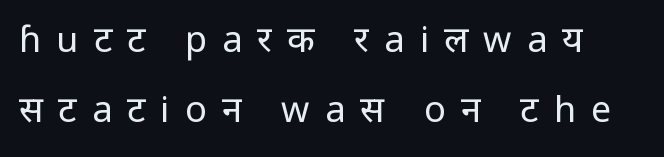
The foot of each line stays bare and open. In terms of letterspacing, this is a distinctly airy, spread setting. Stem width sits at or under what a default text font uses. Is there any slant? The stems are plumb. These lines are rendered in a variable-pitch font. Successive baselines arrive slowly, with a big drop between each.
